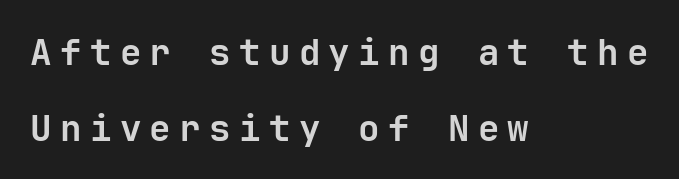
Q: Is the text bold? A: Yes.
Q: Is the text italic (slanted)? A: No, it is upright.
Q: Is the typeface a serif or a sans-serif typeface? A: Sans-serif.
Q: Is the text underlined? A: No.
Q: How is the paragraph aligned? A: Left-aligned.
Q: Is the spacing between letters normal or unusually wide? A: Unusually wide.
Q: Is the spacing between lines tight, normal or loose? A: Loose.
Q: Width (condensed, normal, or wide)? A: Normal.
Q: Stroke contrast? A: Low.
Q: x-height? A: Medium.
